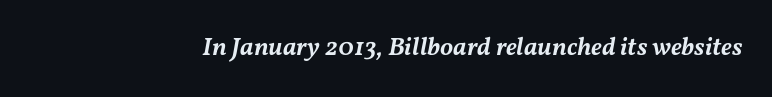
{"italic": "yes", "lean": "right", "slant_degrees": 11, "bold": "semi", "underline": "no", "letter_spacing": "normal", "letter_spacing_em": 0.0, "glyph_px": 26}
